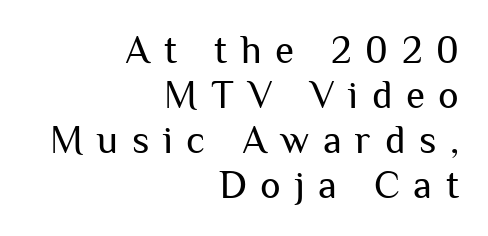
This is the regular roman posture of the typeface. Whoever set this chose condensed vertical rhythm over breathing room. Look at the bottom of the vertical strokes: they stop flat, with no serifs. Looks like regular typesetting: each glyph gets only the width it needs. Just letters on the line, the space beneath them empty.
